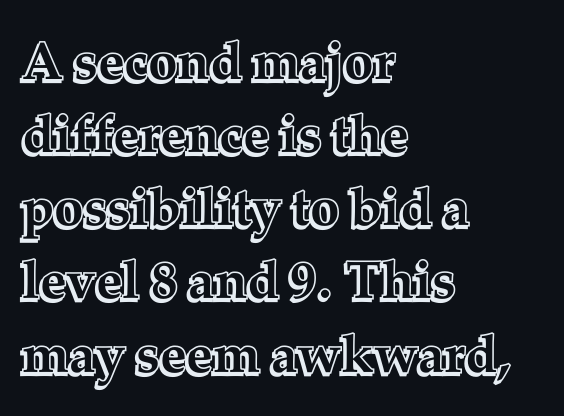
Just letters on the line, the space beneath them empty. Quick note: interline space is typical. You could not count columns in this text — the font is proportionally spaced. The face used here is rendered with its standard letterfit. Style check: upright.
